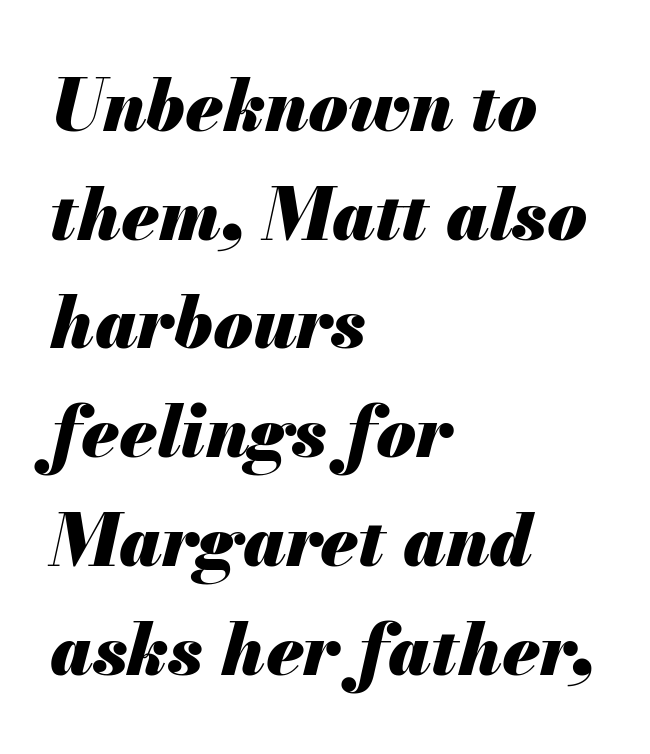
{"italic": "yes", "lean": "right", "slant_degrees": 13, "bold": "yes", "weight": "heavy", "width": "normal", "stroke_contrast": "medium", "x_height": "small", "monospaced": "no", "underline": "no", "align": "left", "line_spacing": "normal", "line_spacing_ratio": 1.51, "letter_spacing": "normal", "letter_spacing_em": 0.0, "glyph_px": 72}
